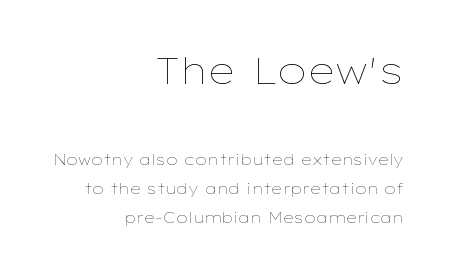
Q: Is the text bold? A: No.
Q: Is the text italic (slanted)? A: No, it is upright.
Q: Is the text underlined? A: No.
Q: How is the paragraph aligned? A: Right-aligned.
Q: Is the spacing between letters normal or unusually wide? A: Normal.
Q: Is the spacing between lines tight, normal or loose? A: Loose.
Q: Which block of text is set in a larger size, the first (top) or the second (bottom)? A: The first (top) one.
Q: Width (condensed, normal, or wide)? A: Wide.
Q: Stroke contrast? A: Low.
Q: x-height? A: Medium.
Q: Monospaced? A: No.
